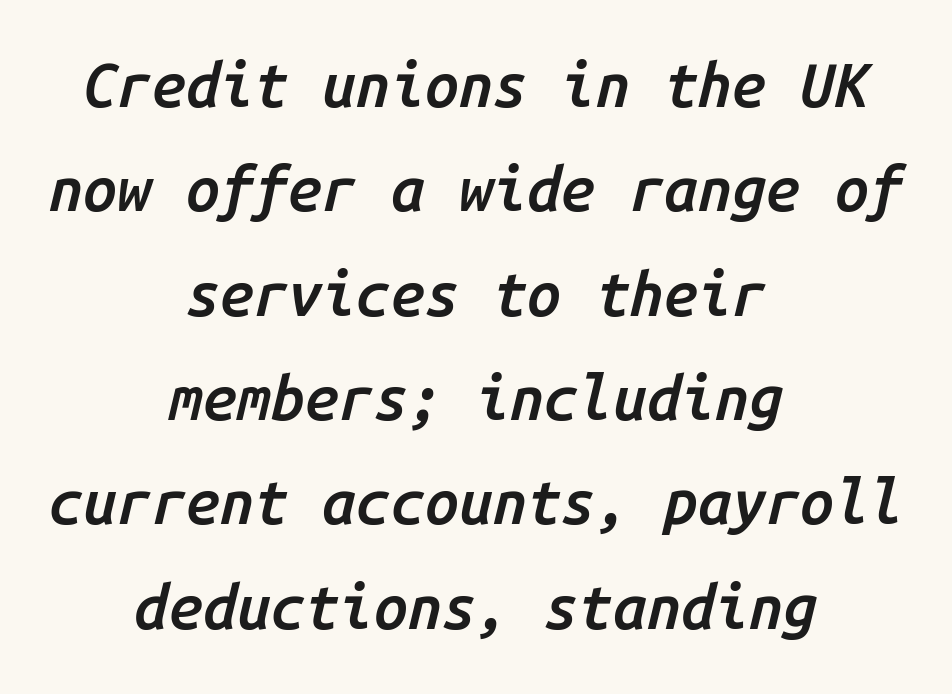
Semibold letterforms, between regular and bold. Spacing between characters is what you'd get straight out of the box. Horizontally, the lines are justified to the midpoint only. Every character here occupies the same horizontal width, giving the sample a typewriter-like rhythm.
